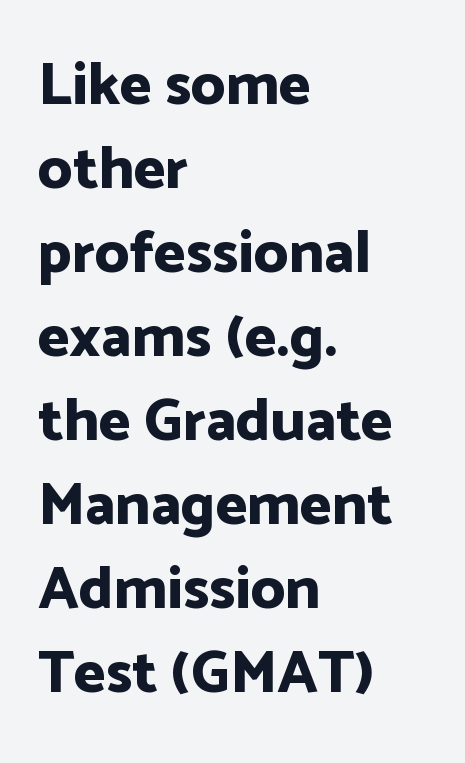
{"serif": "no", "italic": "no", "bold": "yes", "weight": "bold", "width": "normal", "stroke_contrast": "low", "x_height": "medium", "monospaced": "no", "underline": "no", "align": "left", "line_spacing": "normal", "line_spacing_ratio": 1.4, "letter_spacing": "normal", "letter_spacing_em": 0.0, "glyph_px": 60}
